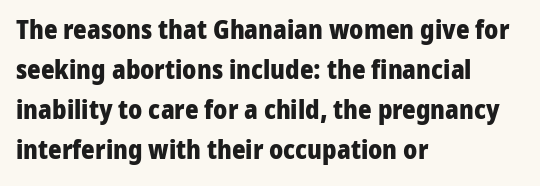
The letterforms sit shoulder to shoulder at normal distance. If you measured baseline to baseline, you'd find a middling distance. The specimen omits any rule beneath the text block's lines. These lines stack with their left ends in a neat column.
